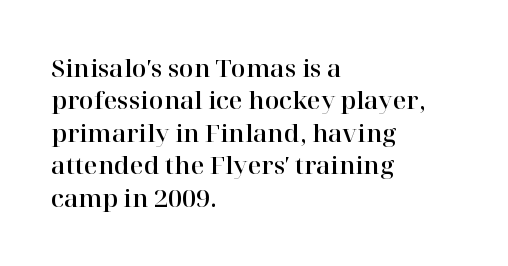
The image shows 24 px text type, upright; set left-aligned, normal line spacing (1.35x), normal letter spacing, not underlined.
